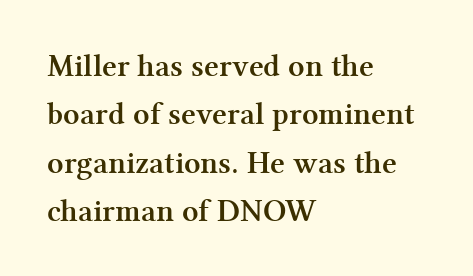
The image shows 32 px semibold serif type, upright; set left-aligned, normal line spacing (1.51x), normal letter spacing, not underlined; medium stroke contrast and a medium x-height.
